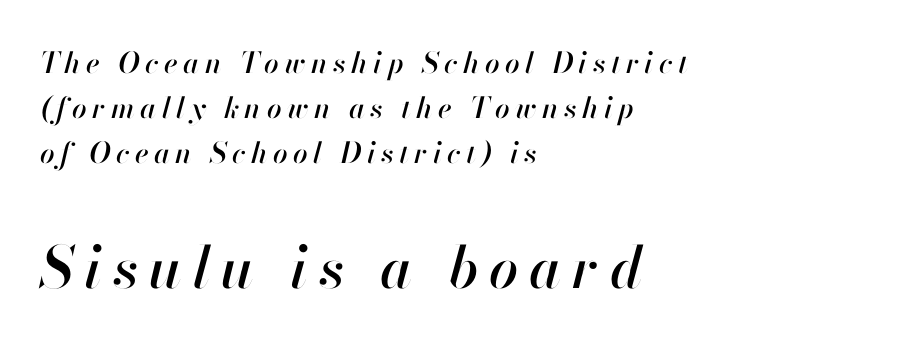
Is the type slanted? Yes — the strokes lean at a clear angle. You could not count columns in this text — the font is proportionally spaced. The passage shown stacks its lines at a standard gap. Underlining? Definitely not there. You get the small type first, then a jump to larger type.
